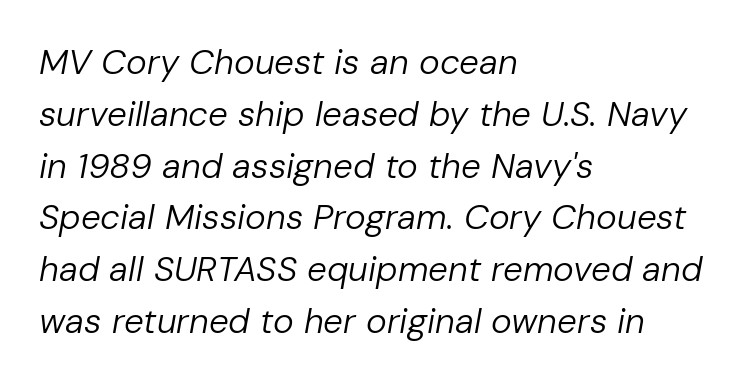
Q: Is the text bold? A: No.
Q: Is the text italic (slanted)? A: Yes, it leans right by about 10 degrees.
Q: Is the text underlined? A: No.
Q: How is the paragraph aligned? A: Left-aligned.
Q: Is the spacing between letters normal or unusually wide? A: Normal.
Q: Is the spacing between lines tight, normal or loose? A: Normal.
Q: Width (condensed, normal, or wide)? A: Normal.
Q: Stroke contrast? A: Low.
Q: x-height? A: Medium.
Q: Monospaced? A: No.
